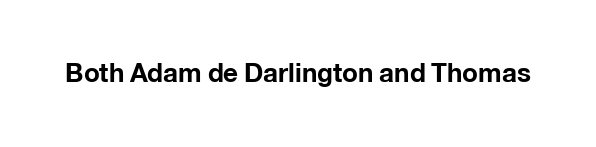
Only glyphs here, with clear space below each row. Rendered with straight, roman letterforms. The glyphs have the mass of a bold cut. Observe the ordinary spacing: letters are neighbours, not strangers.
